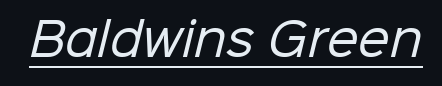
Q: Is the text bold? A: No.
Q: Is the typeface a serif or a sans-serif typeface? A: Sans-serif.
Q: Is the text underlined? A: Yes.
Q: Is the spacing between letters normal or unusually wide? A: Normal.
Q: Width (condensed, normal, or wide)? A: Normal.
Q: Stroke contrast? A: Low.
Q: x-height? A: Medium.
Q: Monospaced? A: No.
